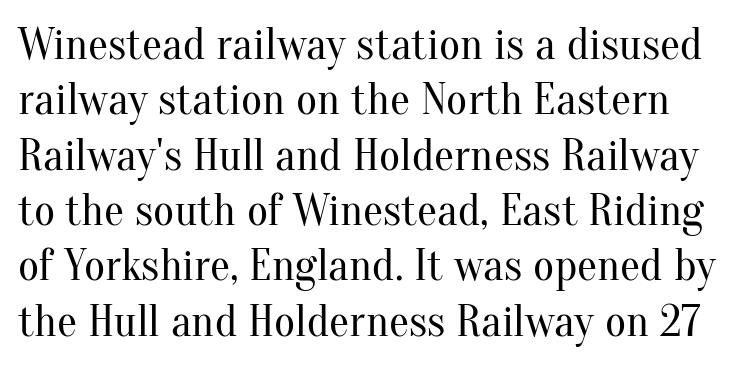
{"serif": "yes", "italic": "no", "bold": "no", "weight": "regular", "width": "normal", "stroke_contrast": "medium", "x_height": "small", "monospaced": "no", "underline": "no", "line_spacing_ratio": 1.23, "letter_spacing": "normal", "letter_spacing_em": 0.0, "glyph_px": 45}
